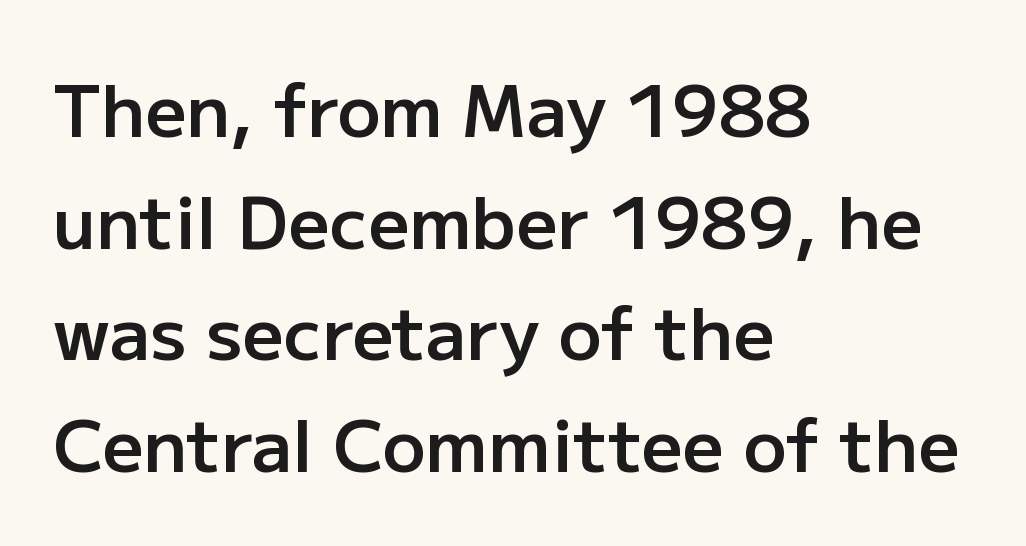
The image shows 72 px semibold sans-serif type, upright; set left-aligned, normal line spacing (1.55x), normal letter spacing, not underlined; low stroke contrast and a medium x-height.
